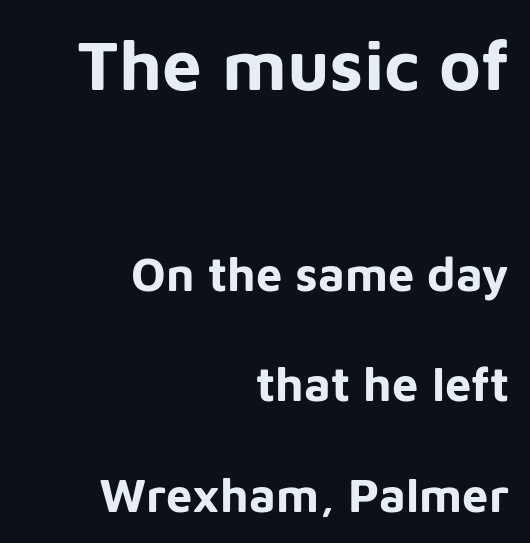
Q: Is the text bold? A: Yes.
Q: Is the text italic (slanted)? A: No, it is upright.
Q: Is the typeface a serif or a sans-serif typeface? A: Sans-serif.
Q: Is the text underlined? A: No.
Q: How is the paragraph aligned? A: Right-aligned.
Q: Is the spacing between letters normal or unusually wide? A: Normal.
Q: Is the spacing between lines tight, normal or loose? A: Loose.
Q: Which block of text is set in a larger size, the first (top) or the second (bottom)? A: The first (top) one.
Q: Width (condensed, normal, or wide)? A: Normal.
Q: Stroke contrast? A: Low.
Q: x-height? A: Medium.
Q: Monospaced? A: No.
